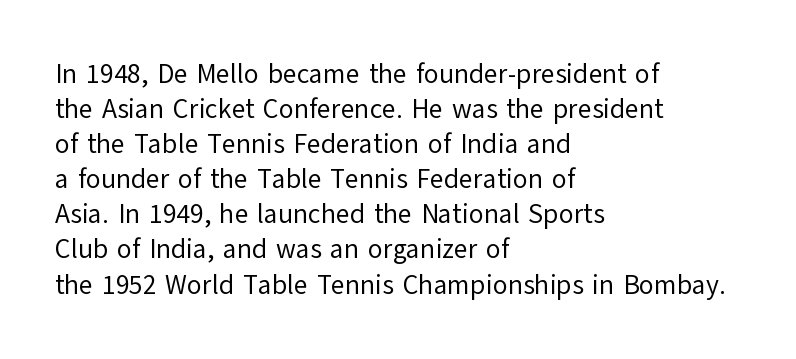
Style check: upright. Plain, unruled lines of type. The paragraph has a hard left edge and a soft right edge. This rendering leaves character spacing at its baseline value. A typesetter would call this leading conventional body-copy spacing. These glyphs show unthickened strokes, regular width or finer.
